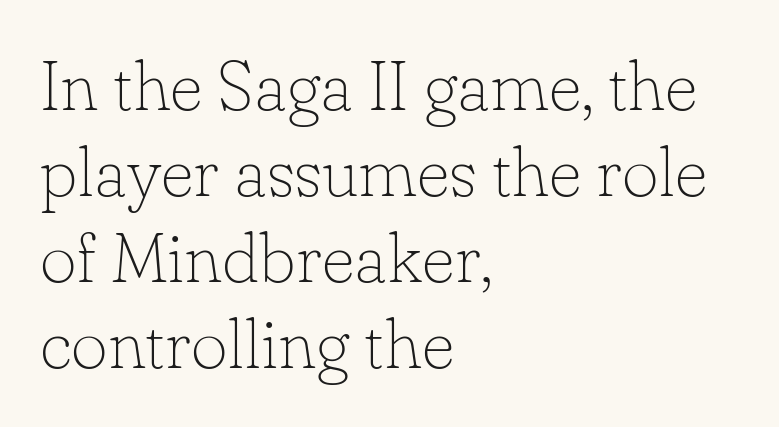
The image shows 71 px thin serif type, upright; set left-aligned, line spacing 1.21x, normal letter spacing, not underlined; low stroke contrast and a small x-height.
